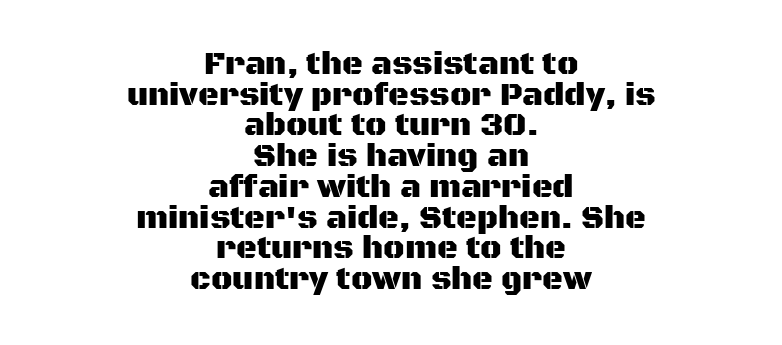
The image shows 32 px sans-serif type, upright; set centered, tight line spacing (0.96x), normal letter spacing, not underlined; medium stroke contrast and a large x-height.
